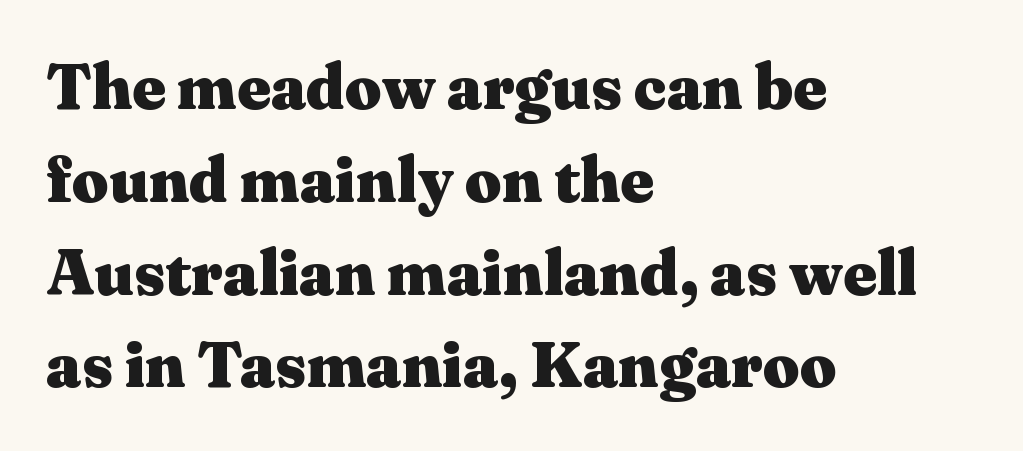
Does extra space separate the letters? No, they use regular spacing. Its strokes are broad and dark, the hallmark of bold type. Each letter keeps its own natural width here, so spacing adapts to shape. The characters display serif detailing at their extremities.
